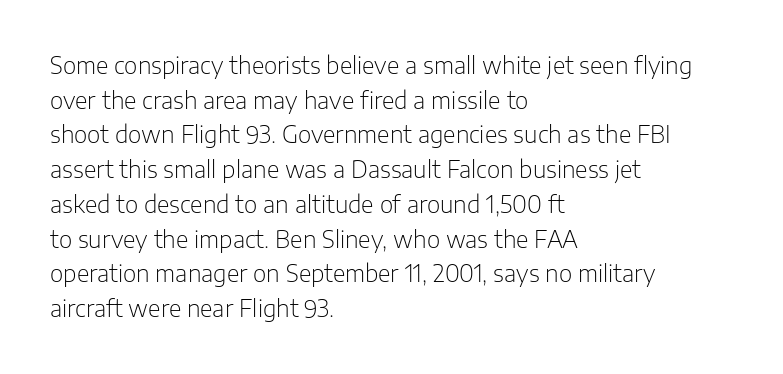
Vertical strokes here are truly vertical. Is the block centered? No — it sits flush against the left margin. Standard letterfit; no display-style spreading of the glyphs. This is not heavy type; no bold has been used.
